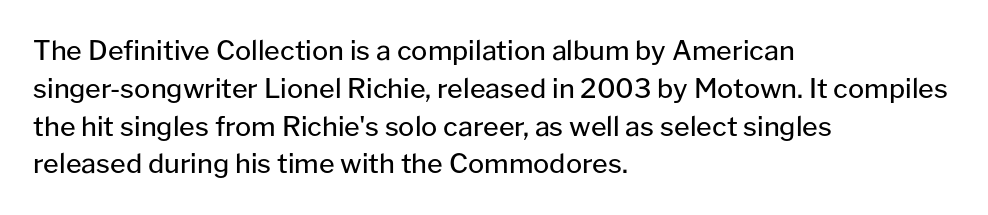
Q: Is the text bold? A: No.
Q: Is the text italic (slanted)? A: No, it is upright.
Q: Is the text underlined? A: No.
Q: How is the paragraph aligned? A: Left-aligned.
Q: Is the spacing between letters normal or unusually wide? A: Normal.
Q: Is the spacing between lines tight, normal or loose? A: Normal.
